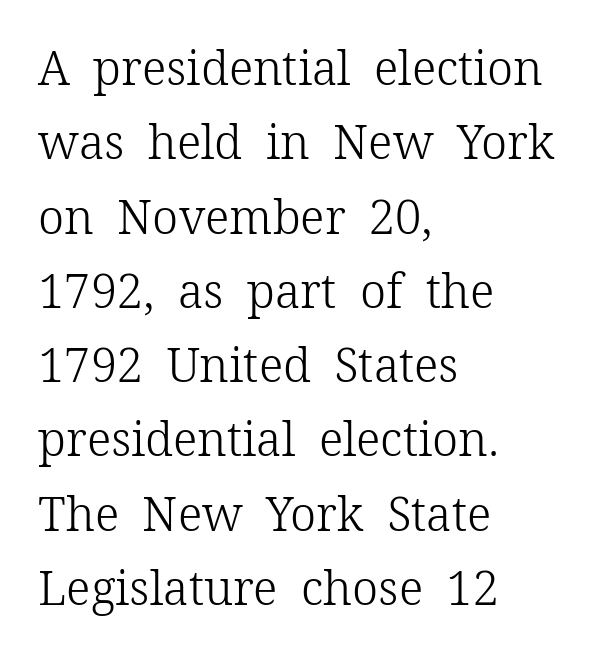
{"serif": "yes", "italic": "no", "bold": "no", "weight": "light", "width": "normal", "stroke_contrast": "low", "x_height": "medium", "monospaced": "no", "underline": "no", "align": "left", "line_spacing": "normal", "line_spacing_ratio": 1.58, "letter_spacing": "normal", "letter_spacing_em": 0.0, "glyph_px": 47}
